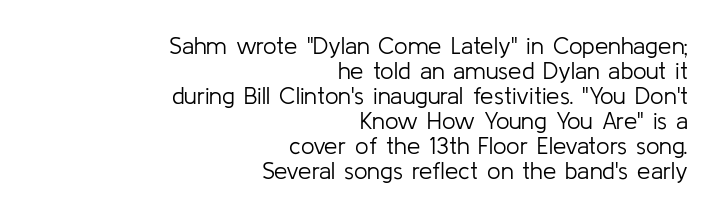
{"italic": "no", "bold": "no", "underline": "no", "align": "right", "line_spacing": "tight", "line_spacing_ratio": 1.04, "letter_spacing": "normal", "letter_spacing_em": 0.0, "glyph_px": 24}
